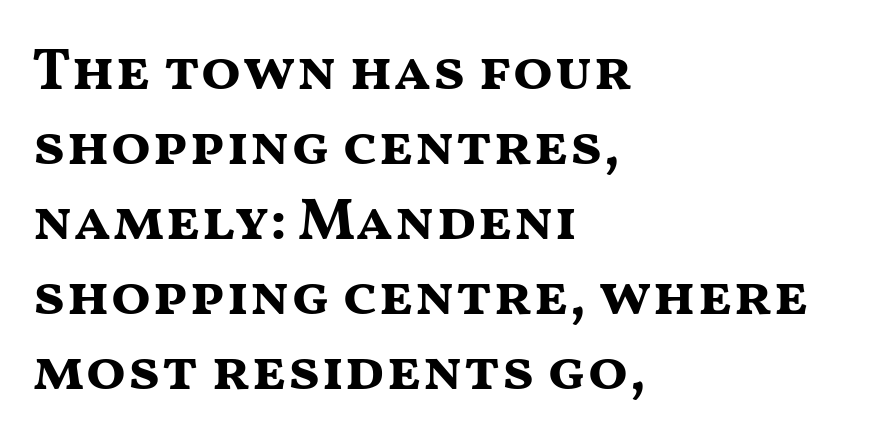
Q: Is the text bold? A: Yes.
Q: Is the text italic (slanted)? A: No, it is upright.
Q: Is the typeface a serif or a sans-serif typeface? A: Sans-serif.
Q: Is the text underlined? A: No.
Q: How is the paragraph aligned? A: Left-aligned.
Q: Is the spacing between letters normal or unusually wide? A: Normal.
Q: Is the spacing between lines tight, normal or loose? A: Normal.
Q: Width (condensed, normal, or wide)? A: Wide.
Q: Stroke contrast? A: Medium.
Q: x-height? A: Medium.
Q: Monospaced? A: No.
